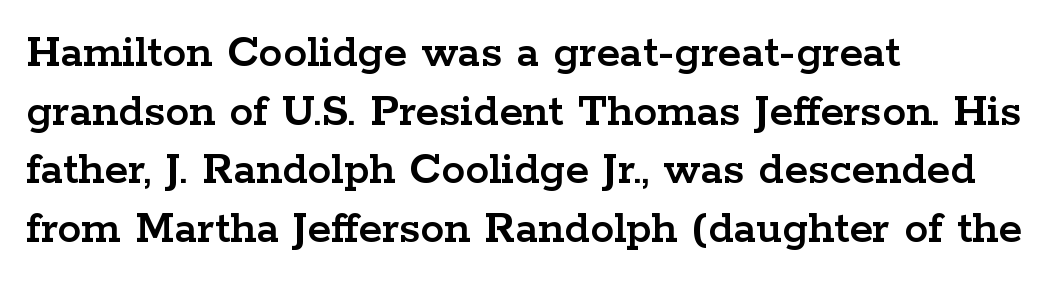
{"serif": "yes", "italic": "no", "width": "wide", "stroke_contrast": "low", "x_height": "medium", "monospaced": "no", "underline": "no", "align": "left", "line_spacing_ratio": 1.22, "letter_spacing": "normal", "letter_spacing_em": 0.0, "glyph_px": 48}
